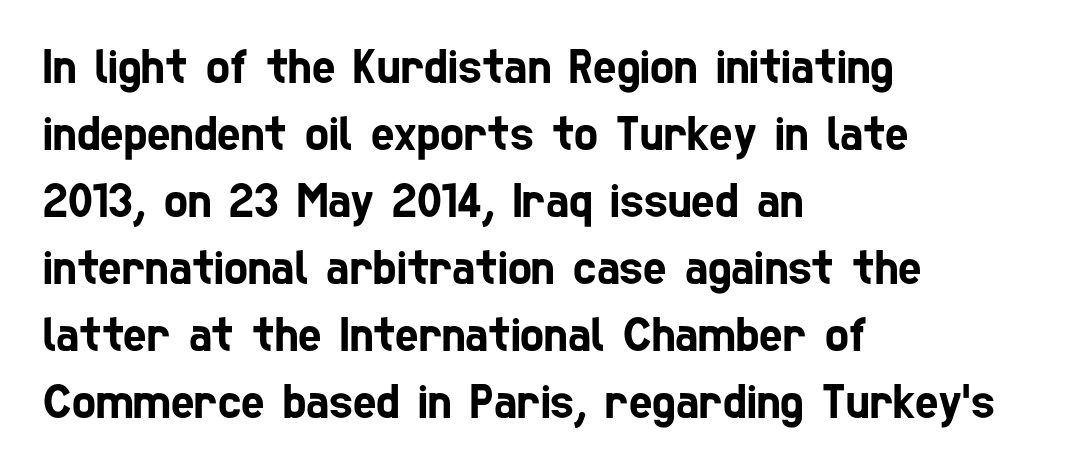
Q: Is the typeface a serif or a sans-serif typeface? A: Sans-serif.
Q: Is the text underlined? A: No.
Q: How is the paragraph aligned? A: Left-aligned.
Q: Is the spacing between letters normal or unusually wide? A: Normal.
Q: Is the spacing between lines tight, normal or loose? A: Normal.
Q: Width (condensed, normal, or wide)? A: Condensed.
Q: Stroke contrast? A: Low.
Q: x-height? A: Medium.
Q: Monospaced? A: No.
